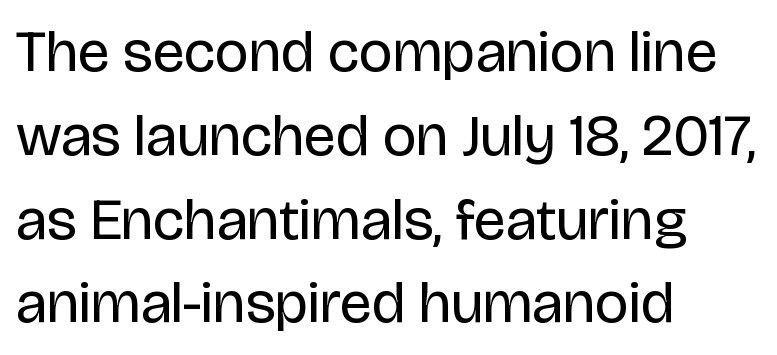
{"serif": "no", "italic": "no", "bold": "no", "weight": "regular", "width": "normal", "stroke_contrast": "low", "x_height": "large", "monospaced": "no", "underline": "no", "align": "left", "line_spacing": "normal", "line_spacing_ratio": 1.42, "letter_spacing": "normal", "letter_spacing_em": 0.0, "glyph_px": 59}
